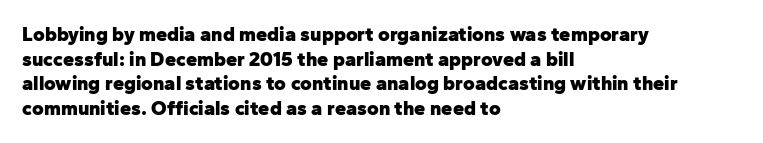
Q: Is the text bold? A: Yes.
Q: Is the text italic (slanted)? A: No, it is upright.
Q: Is the text underlined? A: No.
Q: How is the paragraph aligned? A: Left-aligned.
Q: Is the spacing between letters normal or unusually wide? A: Normal.
